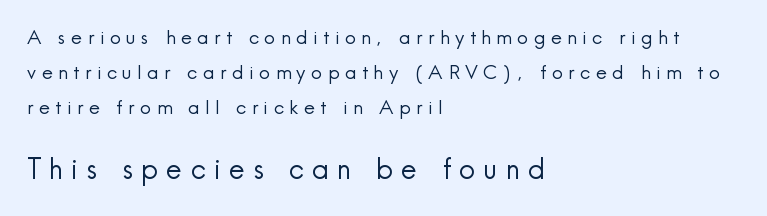
Q: Is the text bold? A: No.
Q: Is the text italic (slanted)? A: No, it is upright.
Q: Is the typeface a serif or a sans-serif typeface? A: Sans-serif.
Q: Is the text underlined? A: No.
Q: How is the paragraph aligned? A: Left-aligned.
Q: Is the spacing between letters normal or unusually wide? A: Unusually wide.
Q: Which block of text is set in a larger size, the first (top) or the second (bottom)? A: The second (bottom) one.
Q: Width (condensed, normal, or wide)? A: Normal.
Q: x-height? A: Small.
Q: Monospaced? A: No.
